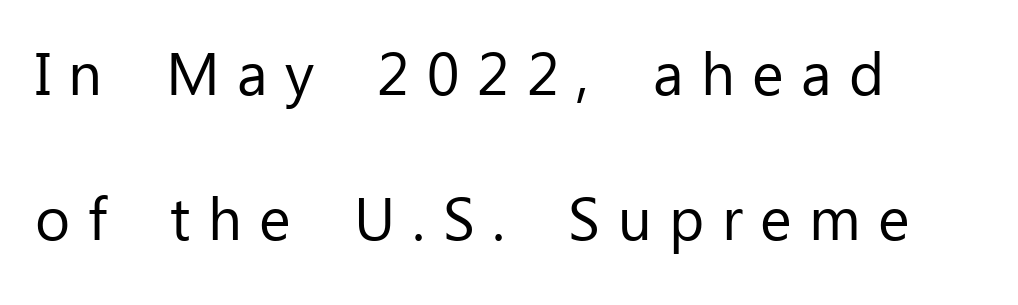
Q: Is the text bold? A: No.
Q: Is the text italic (slanted)? A: No, it is upright.
Q: Is the typeface a serif or a sans-serif typeface? A: Sans-serif.
Q: Is the text underlined? A: No.
Q: How is the paragraph aligned? A: Left-aligned.
Q: Is the spacing between letters normal or unusually wide? A: Unusually wide.
Q: Is the spacing between lines tight, normal or loose? A: Loose.
Q: Width (condensed, normal, or wide)? A: Normal.
Q: Stroke contrast? A: Low.
Q: x-height? A: Medium.
Q: Monospaced? A: No.
